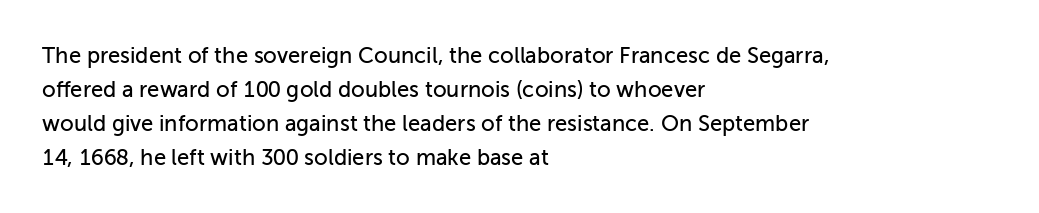
{"italic": "no", "underline": "no", "align": "left", "line_spacing": "normal", "line_spacing_ratio": 1.54, "letter_spacing": "normal", "letter_spacing_em": 0.0, "glyph_px": 22}
